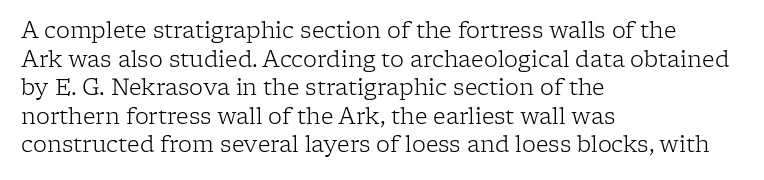
The image shows 22 px text type, upright; set left-aligned, normal line spacing (1.3x), normal letter spacing, not underlined.
